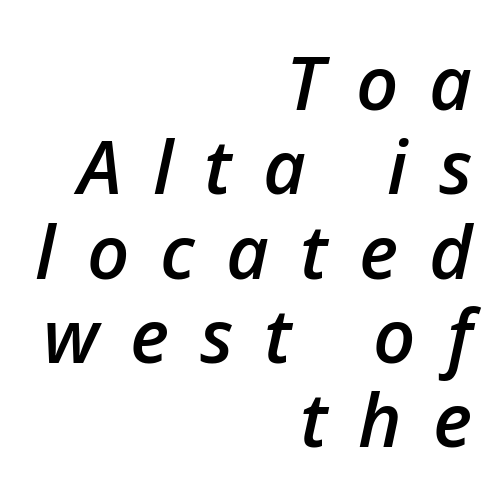
You could not count columns in this text — the font is proportionally spaced. One glance says dense: line gaps are narrower than usual. Tracking here is generous; glyphs stand well apart from one another. Slanted lettering throughout.
